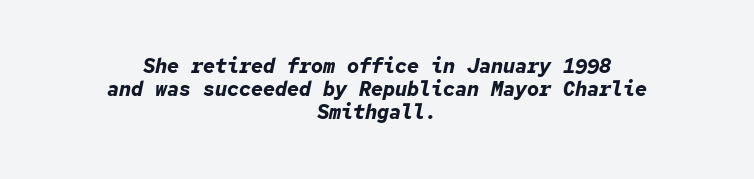
Thick stems and heavy bowls — unmistakably bold. Yep, that's italic — everything's leaning. Typeset on center — no edge is straight. Tracking here is standard; glyphs follow each other at the usual distance.
